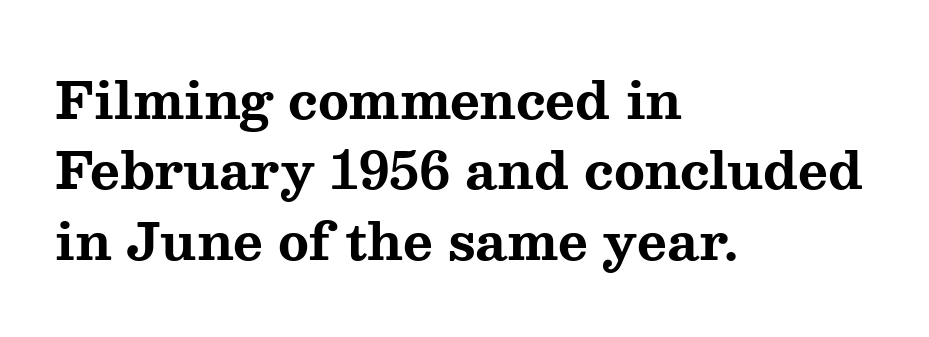
{"serif": "yes", "italic": "no", "bold": "yes", "weight": "bold", "width": "wide", "stroke_contrast": "medium", "x_height": "medium", "monospaced": "no", "underline": "no", "align": "left", "line_spacing": "normal", "line_spacing_ratio": 1.38, "letter_spacing": "normal", "letter_spacing_em": 0.0, "glyph_px": 51}
